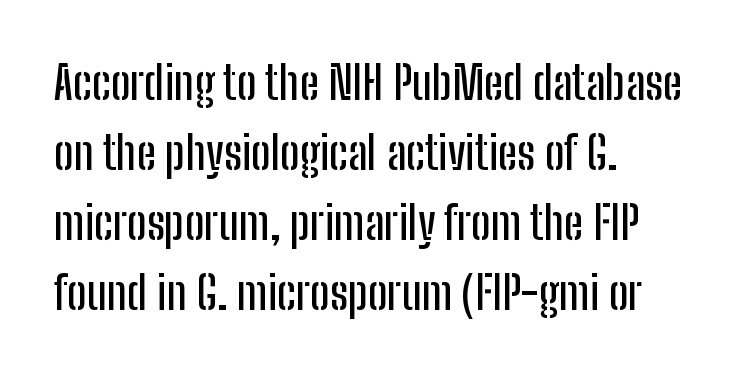
Grotesque or geometric, the face here clearly has no serifs. Looks like regular typesetting: each glyph gets only the width it needs. Glyph-to-glyph distance matches everyday printed text. The text block is weighted toward the left margin, trailing off unevenly rightward.
